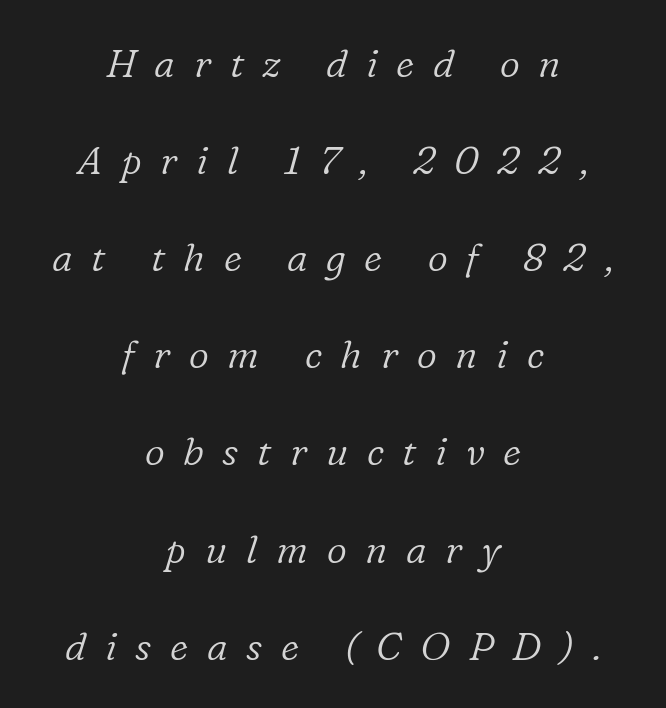
This block would shrink considerably if given ordinary leading; it's expanded now. Casual observation: everything's sitting right in the middle. When letters slant like this, we call the style italic. Do the characters align in a grid? No, the font is proportional. Stroke thickness stays within the range of a standard reading face or lighter. In terms of letterform style, serifs are clearly present.
